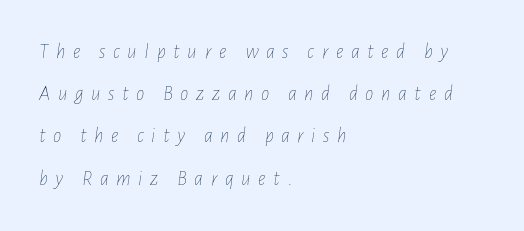
Q: Is the text bold? A: No.
Q: Is the text italic (slanted)? A: Yes, it leans right by about 7 degrees.
Q: Is the text underlined? A: No.
Q: How is the paragraph aligned? A: Left-aligned.
Q: Is the spacing between letters normal or unusually wide? A: Unusually wide.
Q: Is the spacing between lines tight, normal or loose? A: Loose.
